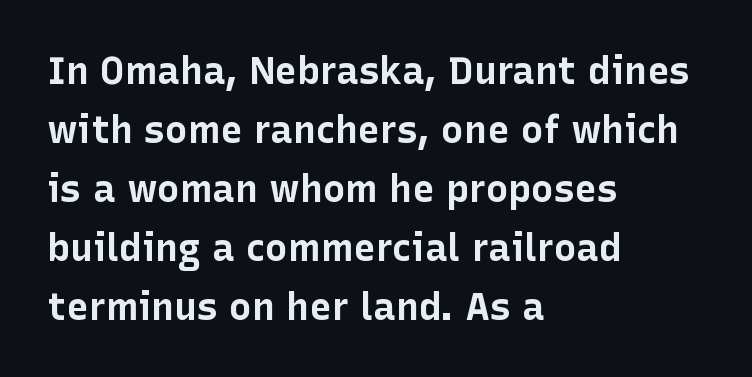
{"serif": "no", "italic": "no", "bold": "yes", "weight": "bold", "width": "normal", "stroke_contrast": "low", "x_height": "medium", "monospaced": "no", "underline": "no", "align": "left", "line_spacing": "normal", "line_spacing_ratio": 1.55, "letter_spacing": "normal", "letter_spacing_em": 0.0, "glyph_px": 38}
